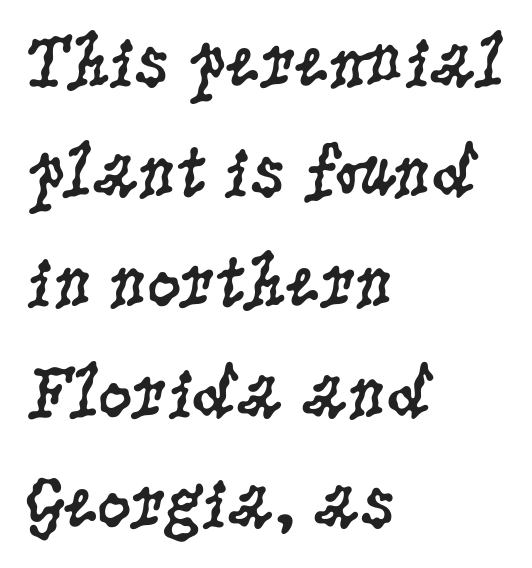
Q: Is the text bold? A: No.
Q: Is the typeface a serif or a sans-serif typeface? A: Serif.
Q: Is the text underlined? A: No.
Q: How is the paragraph aligned? A: Left-aligned.
Q: Is the spacing between letters normal or unusually wide? A: Normal.
Q: Is the spacing between lines tight, normal or loose? A: Normal.
Q: Width (condensed, normal, or wide)? A: Condensed.
Q: Stroke contrast? A: Low.
Q: x-height? A: Large.
Q: Monospaced? A: No.
